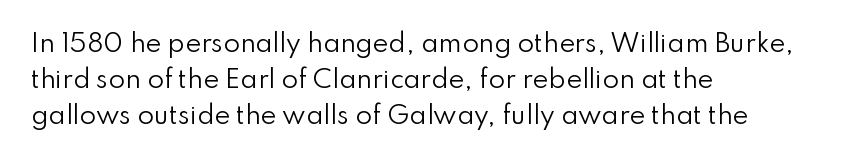
Q: Is the text bold? A: No.
Q: Is the text italic (slanted)? A: No, it is upright.
Q: Is the text underlined? A: No.
Q: How is the paragraph aligned? A: Left-aligned.
Q: Is the spacing between letters normal or unusually wide? A: Normal.
Q: Is the spacing between lines tight, normal or loose? A: Normal.
